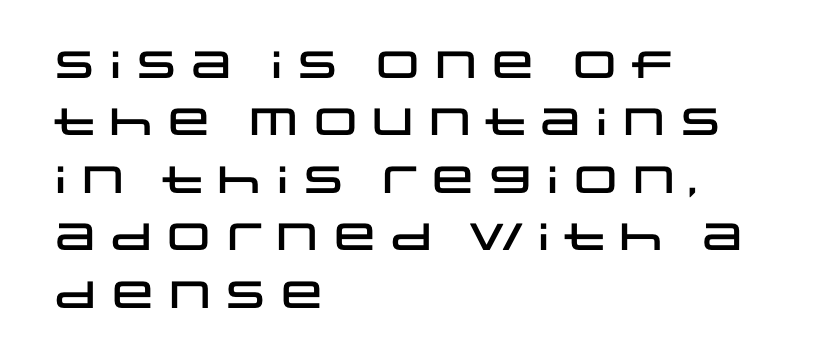
The image shows 38 px wide sans-serif type, upright; set left-aligned, normal line spacing (1.51x), normal letter spacing, not underlined; low stroke contrast and a large x-height.
